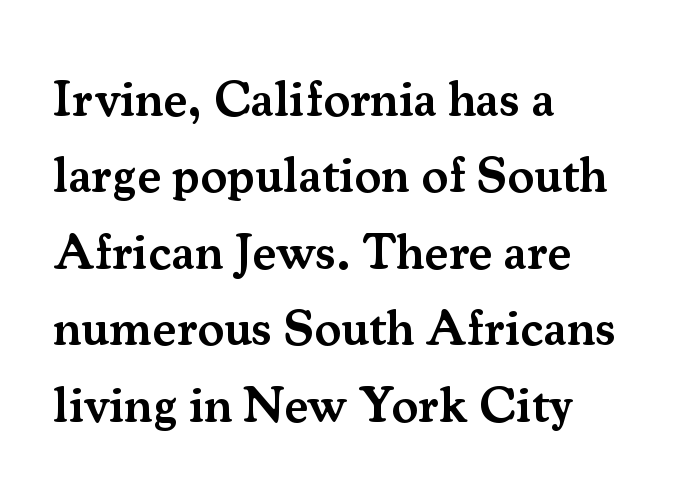
Q: Is the text bold? A: Semi-bold.
Q: Is the text italic (slanted)? A: No, it is upright.
Q: Is the typeface a serif or a sans-serif typeface? A: Serif.
Q: Is the text underlined? A: No.
Q: How is the paragraph aligned? A: Left-aligned.
Q: Is the spacing between letters normal or unusually wide? A: Normal.
Q: Is the spacing between lines tight, normal or loose? A: Normal.
Q: Width (condensed, normal, or wide)? A: Normal.
Q: Stroke contrast? A: Medium.
Q: x-height? A: Small.
Q: Monospaced? A: No.
